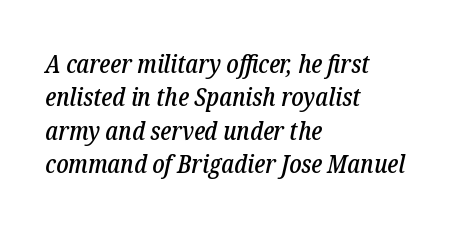
Q: Is the text italic (slanted)? A: Yes, it leans right by about 12 degrees.
Q: Is the text underlined? A: No.
Q: How is the paragraph aligned? A: Left-aligned.
Q: Is the spacing between letters normal or unusually wide? A: Normal.
Q: Is the spacing between lines tight, normal or loose? A: Normal.
